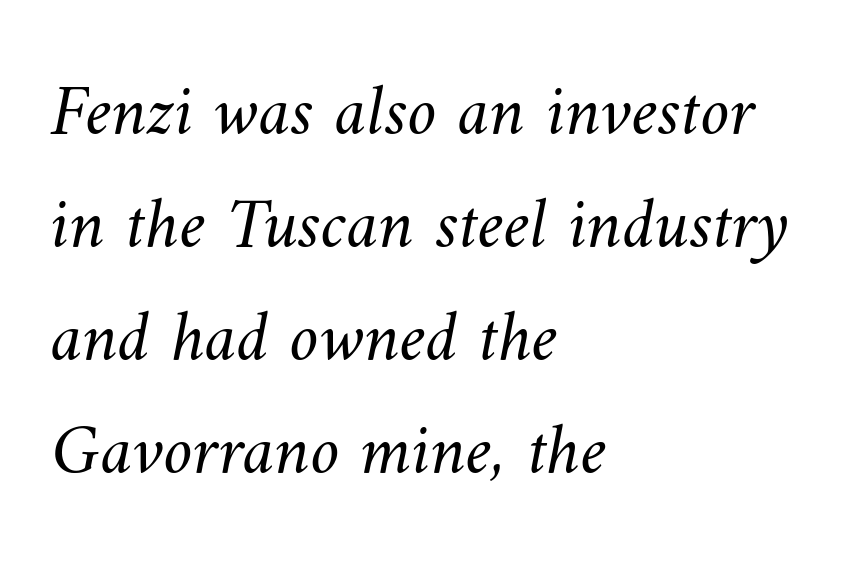
Here the designer chose a conventional face with non-uniform glyph widths. The rows are spaced the way most documents space them. Reading down the block, your eye returns to a fixed left position each line. Is the letter spacing exaggerated? No — it looks like the ordinary default. No letter is thick-stroked: the sample isn't bold. The gap between lines stays unmarked.
